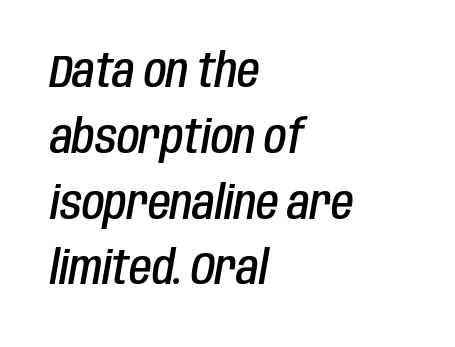
The image shows 46 px semibold, condensed type, italic (leaning right); set left-aligned, normal line spacing (1.43x), normal letter spacing, not underlined; low stroke contrast and a large x-height.
